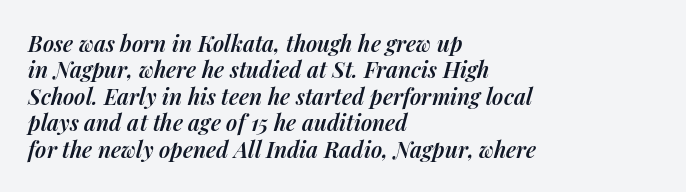
The strip under each line holds only bare page. Every character sits at an angle, as italics do. All the whitespace from short lines collects on the right. Compared with typical body copy, the letter spacing here is the same. These words are printed semibold, heavier than regular yet not bold.
